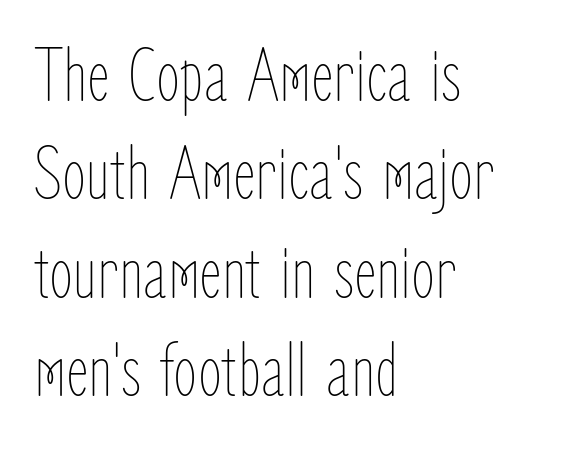
Regarding leading, the lines here are spaced in the standard way. In CSS terms this would be text-align: left. A bare baseline throughout the passage. Posture: straight, roman, zero tilt.
